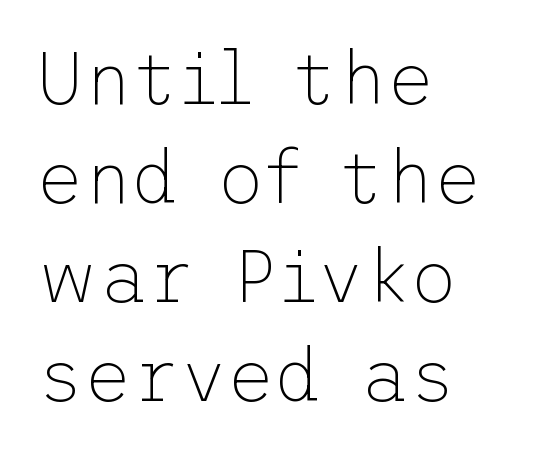
The image shows 74 px thin sans-serif type, upright; set left-aligned, normal line spacing (1.34x), normal letter spacing, not underlined; low stroke contrast and a medium x-height.
